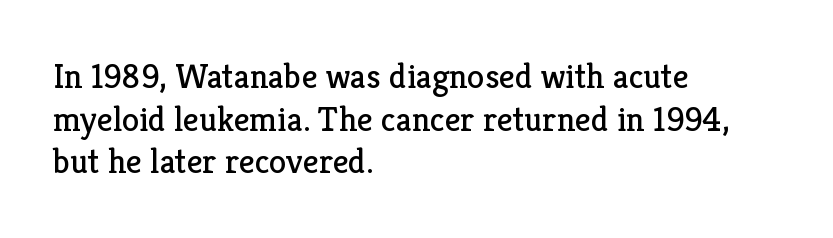
{"serif": "yes", "italic": "no", "bold": "no", "weight": "regular", "width": "normal", "stroke_contrast": "low", "x_height": "medium", "monospaced": "no", "underline": "no", "align": "left", "line_spacing_ratio": 1.22, "letter_spacing": "normal", "letter_spacing_em": 0.0, "glyph_px": 35}
